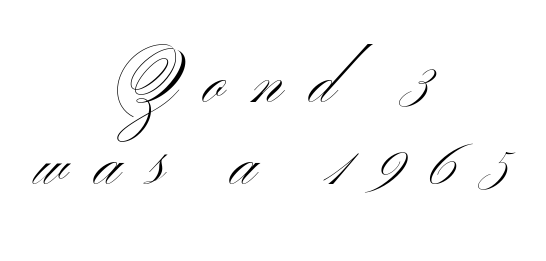
No extra ink here — the face is not bold. Check under the words: just untouched page. Proportional: the letters do not fall into vertical columns. The passage shown has open, widely tracked lettering throughout.
